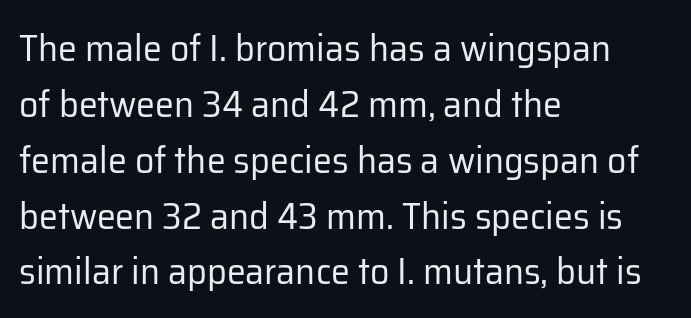
Do the characters align in a grid? No, the font is proportional. The string is rendered with underlining switched off. Serifs: no, the terminals of the letterforms are clean. Glyph-to-glyph distance matches everyday printed text. Interline gaps are of average width in this sample.
